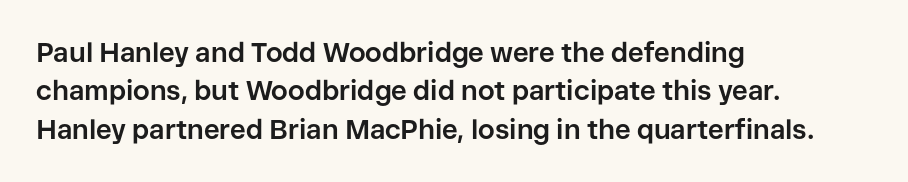
Q: Is the text bold? A: Yes.
Q: Is the text italic (slanted)? A: No, it is upright.
Q: Is the text underlined? A: No.
Q: How is the paragraph aligned? A: Left-aligned.
Q: Is the spacing between letters normal or unusually wide? A: Normal.
Q: Is the spacing between lines tight, normal or loose? A: Normal.
